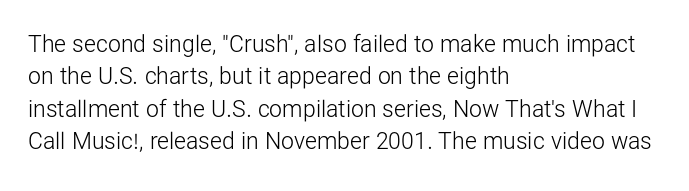
Q: Is the text bold? A: No.
Q: Is the text italic (slanted)? A: No, it is upright.
Q: Is the text underlined? A: No.
Q: How is the paragraph aligned? A: Left-aligned.
Q: Is the spacing between letters normal or unusually wide? A: Normal.
Q: Is the spacing between lines tight, normal or loose? A: Normal.
